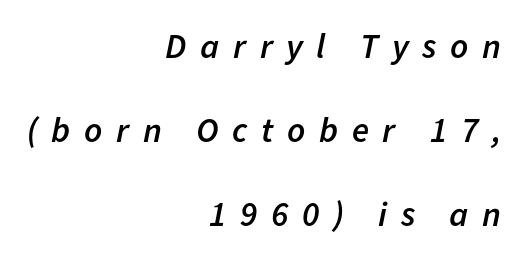
The image shows 35 px semibold type, italic (leaning right); set right-aligned, loose line spacing (2.4x), unusually wide letter spacing (+0.39 em), not underlined; low stroke contrast and a medium x-height.
